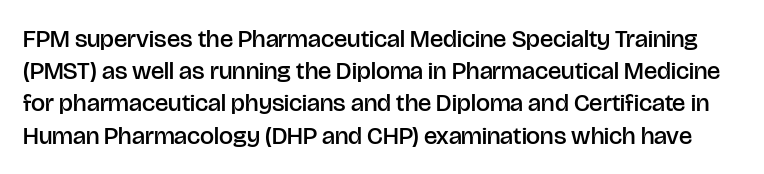
{"italic": "no", "bold": "semi", "underline": "no", "line_spacing": "normal", "line_spacing_ratio": 1.29, "letter_spacing": "normal", "letter_spacing_em": 0.0, "glyph_px": 25}
